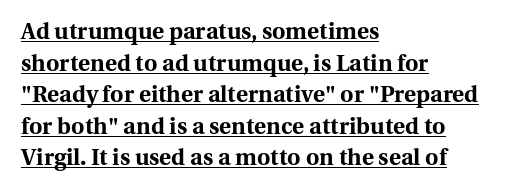
On the weight axis this lands at bold, roughly 700. Looks like someone drew a line under every word here. The letterforms sit shoulder to shoulder at normal distance. The space between consecutive lines is moderate. Compared with a centered layout, this one pins lines to the left instead. A roman cut, with each character standing at attention.
